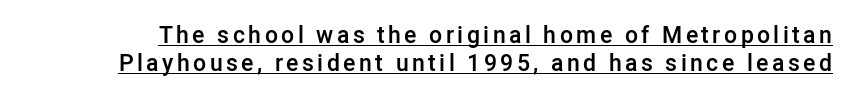
{"italic": "no", "bold": "semi", "underline": "yes", "line_spacing_ratio": 1.23, "glyph_px": 23}
